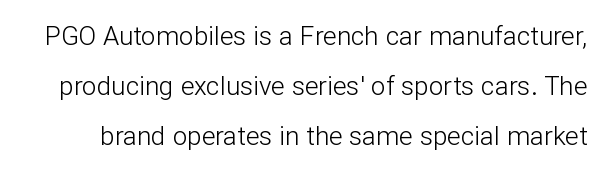
Q: Is the text bold? A: No.
Q: Is the text italic (slanted)? A: No, it is upright.
Q: Is the text underlined? A: No.
Q: Is the spacing between letters normal or unusually wide? A: Normal.
Q: Is the spacing between lines tight, normal or loose? A: Loose.
